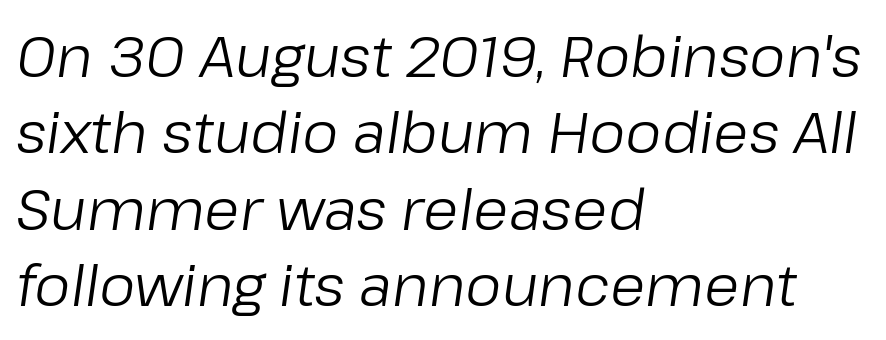
{"italic": "yes", "lean": "right", "slant_degrees": 8, "bold": "no", "weight": "regular", "width": "normal", "stroke_contrast": "low", "x_height": "medium", "monospaced": "no", "underline": "no", "align": "left", "line_spacing": "normal", "line_spacing_ratio": 1.34, "letter_spacing": "normal", "letter_spacing_em": 0.0, "glyph_px": 57}
